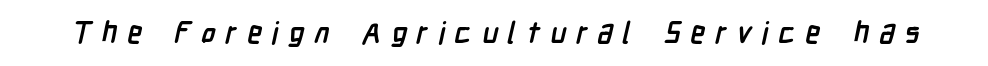
Q: Is the text bold? A: Yes.
Q: Is the typeface a serif or a sans-serif typeface? A: Sans-serif.
Q: Is the text underlined? A: No.
Q: Is the spacing between letters normal or unusually wide? A: Unusually wide.
Q: Width (condensed, normal, or wide)? A: Condensed.
Q: Stroke contrast? A: Low.
Q: x-height? A: Medium.
Q: Monospaced? A: No.
